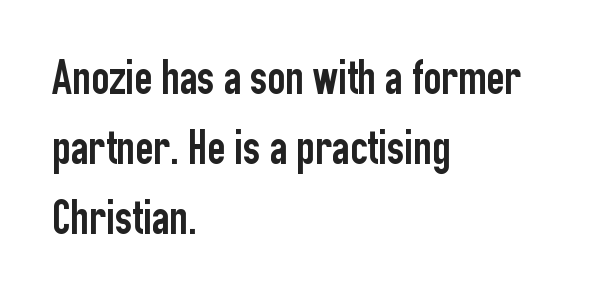
Q: Is the text italic (slanted)? A: No, it is upright.
Q: Is the typeface a serif or a sans-serif typeface? A: Sans-serif.
Q: Is the text underlined? A: No.
Q: How is the paragraph aligned? A: Left-aligned.
Q: Is the spacing between letters normal or unusually wide? A: Normal.
Q: Is the spacing between lines tight, normal or loose? A: Normal.
Q: Width (condensed, normal, or wide)? A: Condensed.
Q: Stroke contrast? A: Low.
Q: x-height? A: Medium.
Q: Monospaced? A: No.
